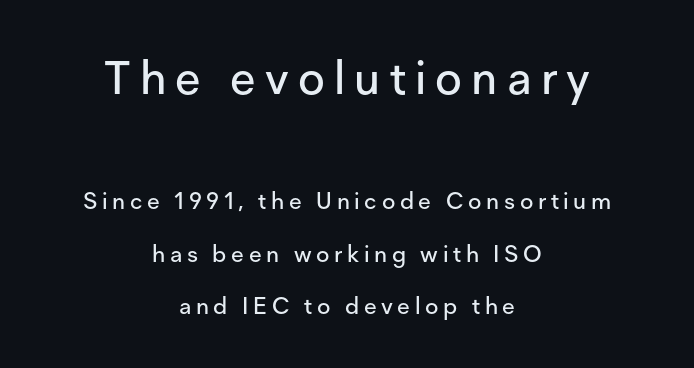
The typesetter chose a symmetrical, centered arrangement here. Unlike a traditional serif, this face leaves its strokes unadorned. Tracking here is generous; glyphs stand well apart from one another. You can tell it's not italic because the verticals are truly vertical. Interline gaps are noticeably wide in this sample. Large over small — that's the arrangement of the two blocks here.
